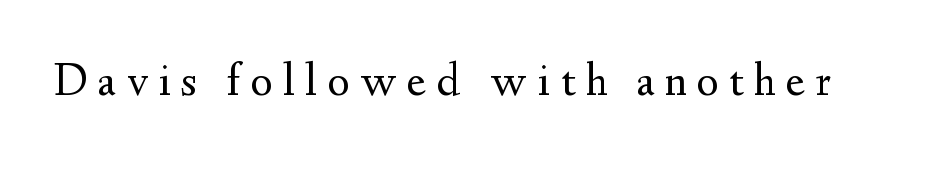
The image shows 47 px regular-weight serif type, upright; set unusually wide letter spacing (+0.22 em), not underlined; medium stroke contrast and a small x-height.
